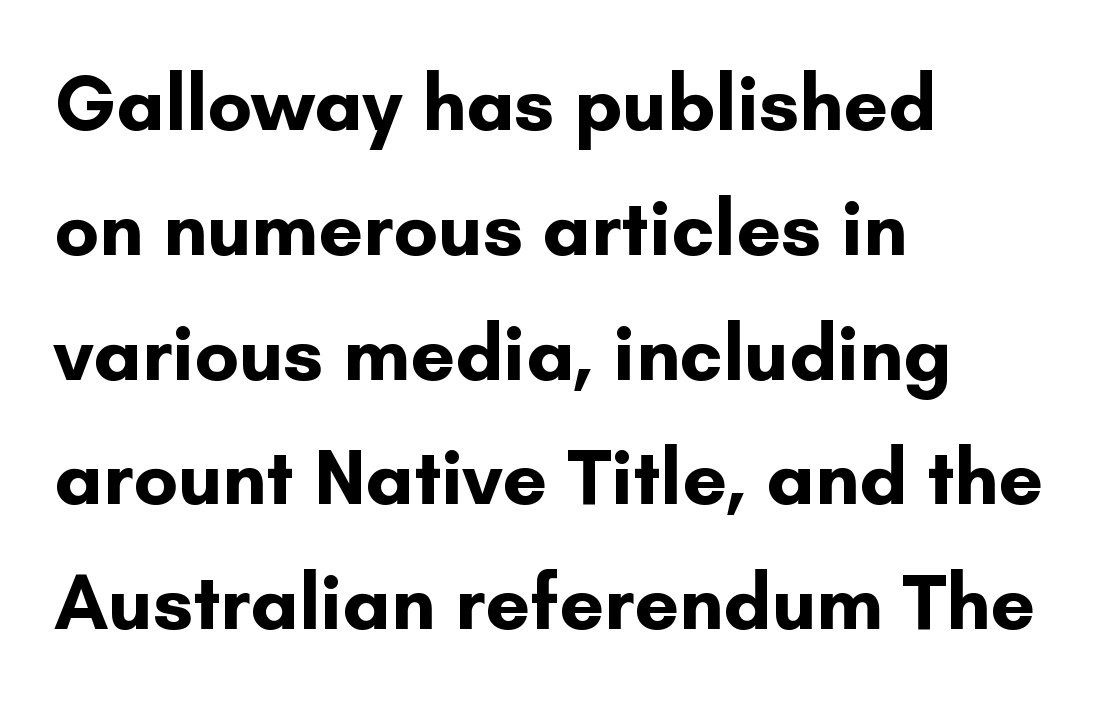
The type family on display is of the sans-serif kind. Which margin do the lines hug? The left one — the right edge is uneven. The horizontal fit of the characters is conventional and even. Bold? Absolutely — the strokes are thick and heavy. Here the designer chose a conventional face with non-uniform glyph widths.
